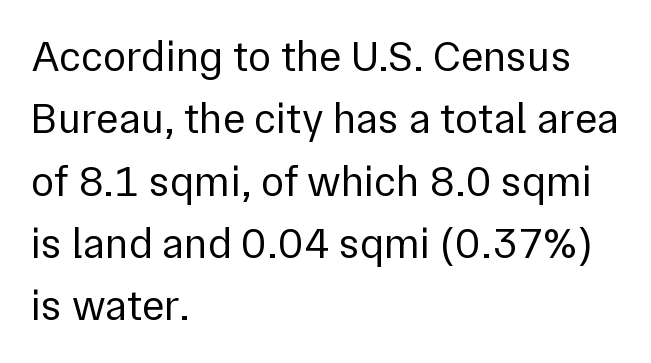
There is no visible air inserted between adjacent glyphs. When letters stand straight like this, we call the style roman or upright. Weight: regular or lighter. Students, observe: this is what conventionally led text looks like.
